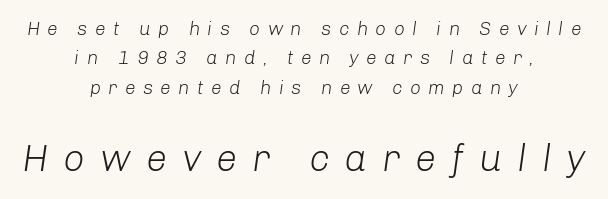
A clean baseline with only descenders dipping below it. Does the bottom block carry the larger type? Yes, it does. The typography opts for an oblique posture over an upright one. The tracking reads as deliberately expanded to a designer's eye. Varying glyph widths throughout — classic text-font behaviour.
